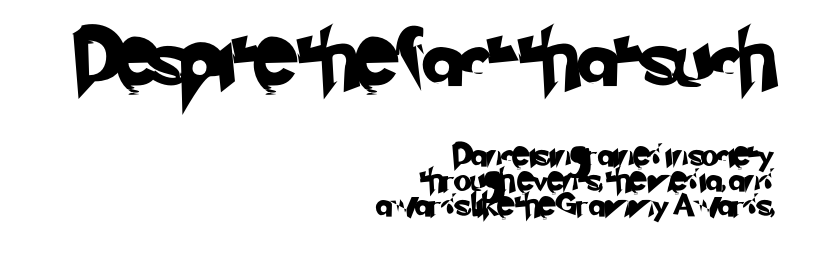
The more generous point size was reserved for the upper chunk. Students, note that the glyphs here touch the page at normal intervals. Only glyphs here, with clear space below each row. You could not count columns in this text — the font is proportionally spaced.
